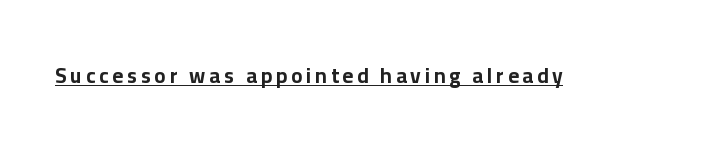
Do the letters lean? They stand straight. Compared with an ordinary text face, these strokes are far heavier — a full bold. Emphasis is given by a line drawn under the lettering.
